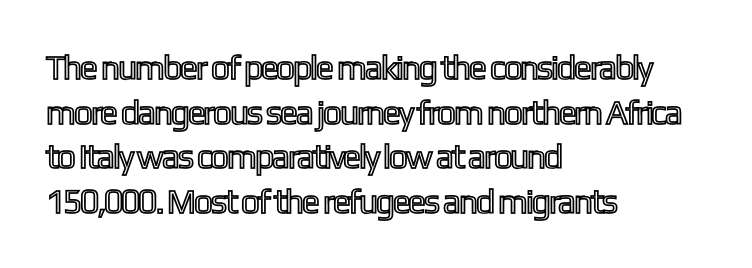
Q: Is the text italic (slanted)? A: No, it is upright.
Q: Is the text underlined? A: No.
Q: How is the paragraph aligned? A: Left-aligned.
Q: Is the spacing between letters normal or unusually wide? A: Normal.
Q: Is the spacing between lines tight, normal or loose? A: Normal.
Q: Width (condensed, normal, or wide)? A: Condensed.
Q: x-height? A: Medium.
Q: Monospaced? A: No.
